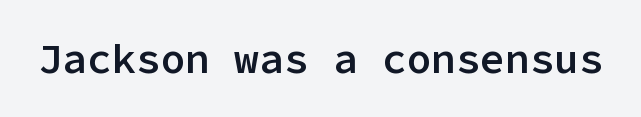
{"serif": "no", "italic": "no", "bold": "semi", "weight": "semibold", "width": "normal", "stroke_contrast": "low", "x_height": "medium", "monospaced": "yes", "underline": "no", "letter_spacing": "normal", "letter_spacing_em": 0.0, "glyph_px": 41}
